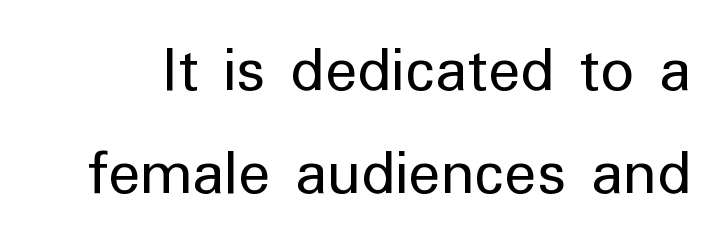
{"serif": "no", "italic": "no", "bold": "no", "weight": "regular", "width": "normal", "stroke_contrast": "low", "x_height": "medium", "monospaced": "no", "underline": "no", "line_spacing": "normal", "line_spacing_ratio": 1.54, "letter_spacing": "normal", "letter_spacing_em": 0.0, "glyph_px": 67}
